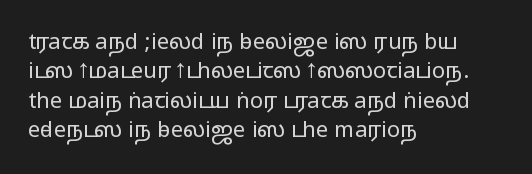
The image shows 22 px text type, upright; set left-aligned, normal line spacing (1.33x), normal letter spacing, not underlined.
